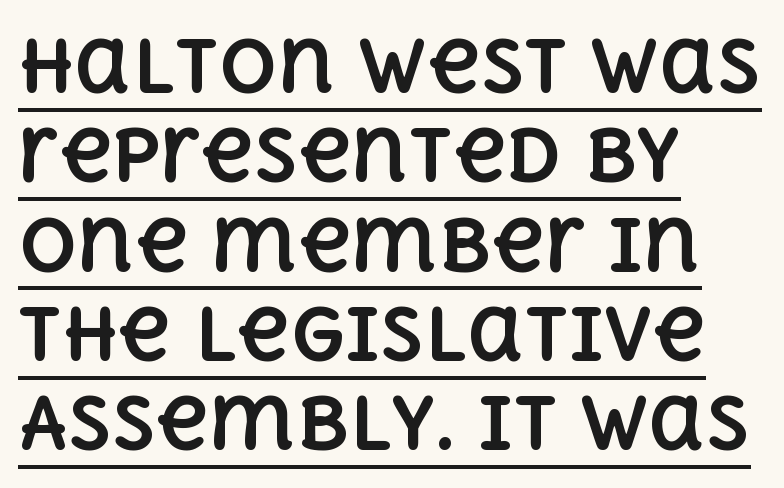
{"italic": "no", "bold": "yes", "weight": "bold", "width": "normal", "x_height": "large", "monospaced": "no", "underline": "yes", "align": "left", "line_spacing_ratio": 1.24, "letter_spacing": "normal", "letter_spacing_em": 0.0, "glyph_px": 72}
